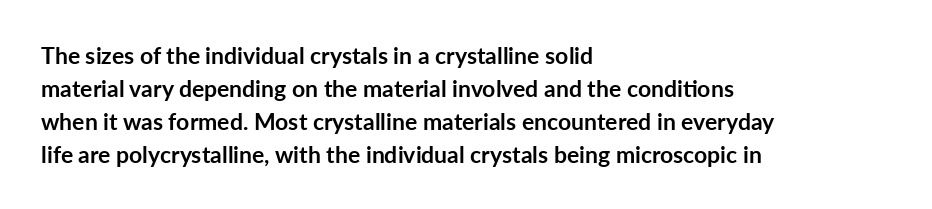
Q: Is the text bold? A: Yes.
Q: Is the text italic (slanted)? A: No, it is upright.
Q: Is the text underlined? A: No.
Q: How is the paragraph aligned? A: Left-aligned.
Q: Is the spacing between letters normal or unusually wide? A: Normal.
Q: Is the spacing between lines tight, normal or loose? A: Normal.
